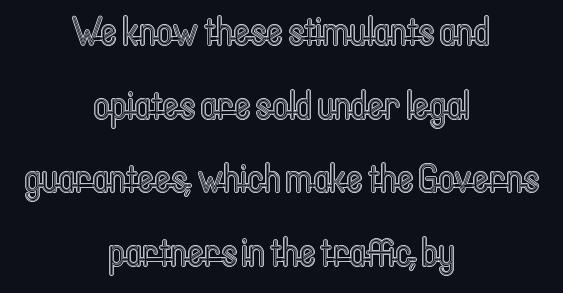
{"italic": "no", "width": "condensed", "x_height": "medium", "monospaced": "no", "underline": "no", "align": "center", "line_spacing_ratio": 1.84, "letter_spacing": "normal", "letter_spacing_em": 0.0, "glyph_px": 40}
